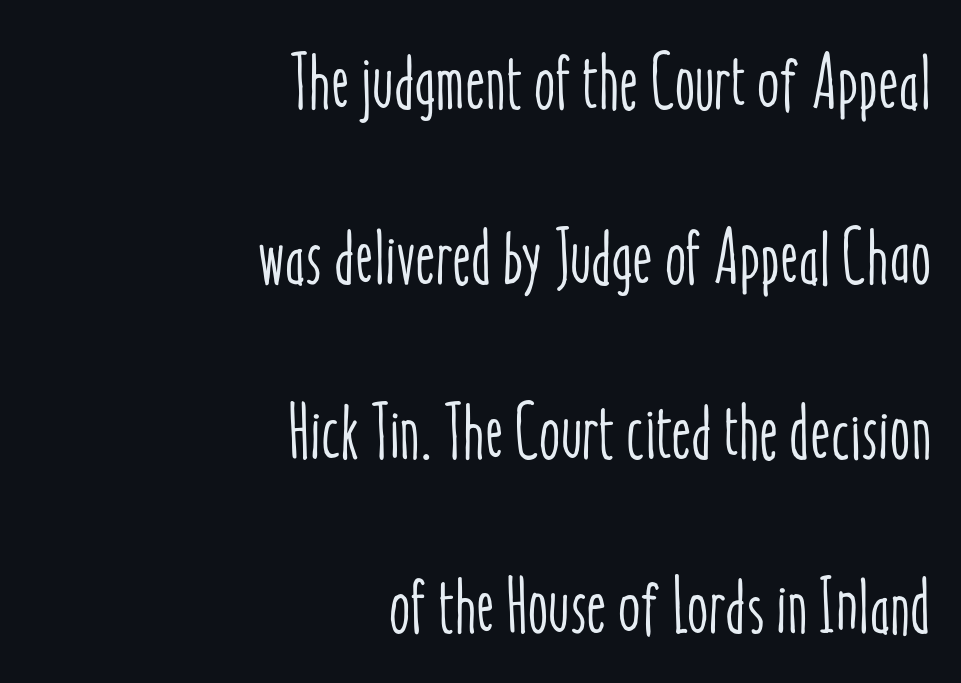
Q: Is the text italic (slanted)? A: No, it is upright.
Q: Is the text underlined? A: No.
Q: How is the paragraph aligned? A: Right-aligned.
Q: Is the spacing between letters normal or unusually wide? A: Normal.
Q: Is the spacing between lines tight, normal or loose? A: Loose.
Q: Width (condensed, normal, or wide)? A: Condensed.
Q: Stroke contrast? A: Low.
Q: x-height? A: Medium.
Q: Monospaced? A: No.
